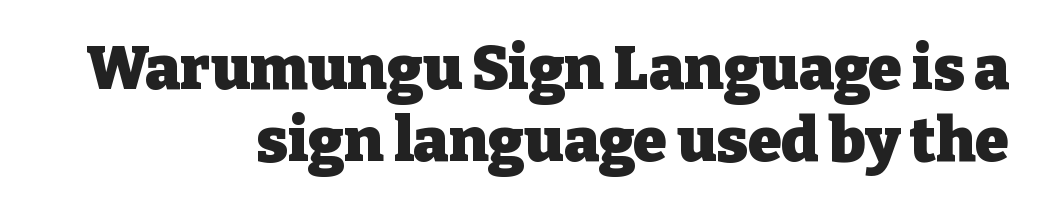
Q: Is the text bold? A: Yes.
Q: Is the text italic (slanted)? A: No, it is upright.
Q: Is the typeface a serif or a sans-serif typeface? A: Serif.
Q: Is the text underlined? A: No.
Q: How is the paragraph aligned? A: Right-aligned.
Q: Is the spacing between letters normal or unusually wide? A: Normal.
Q: Width (condensed, normal, or wide)? A: Normal.
Q: Stroke contrast? A: Low.
Q: x-height? A: Medium.
Q: Monospaced? A: No.
